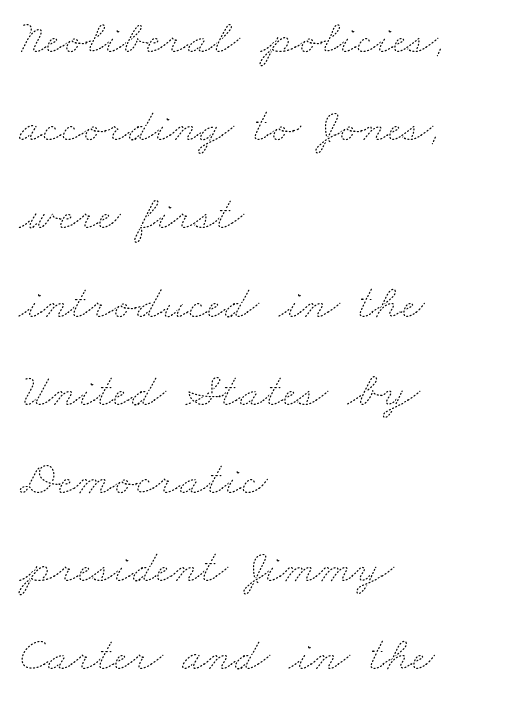
The image shows 49 px thin, wide type; set left-aligned, line spacing 1.8x, normal letter spacing, not underlined; medium stroke contrast and a small x-height.
